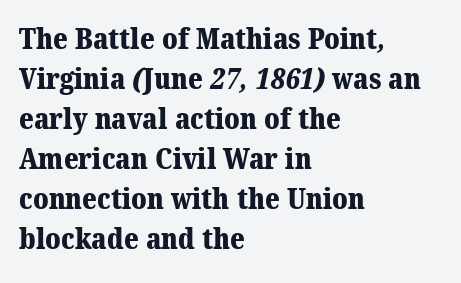
{"serif": "yes", "bold": "yes", "weight": "heavy", "width": "normal", "stroke_contrast": "medium", "x_height": "medium", "monospaced": "no", "underline": "no", "align": "left", "line_spacing": "normal", "line_spacing_ratio": 1.43, "letter_spacing": "normal", "letter_spacing_em": 0.0, "glyph_px": 28}
